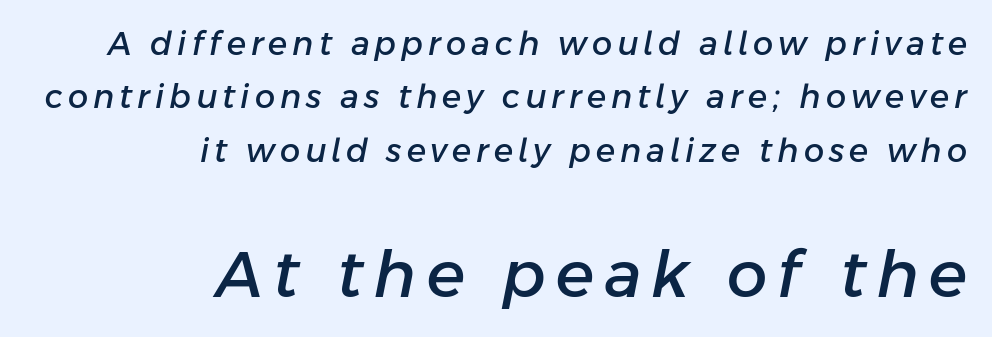
The image shows 64 px text type, italic (leaning right); set right-aligned, normal line spacing (1.67x), not underlined; the second (bottom) block is 2.0x larger; low stroke contrast and a medium x-height.
